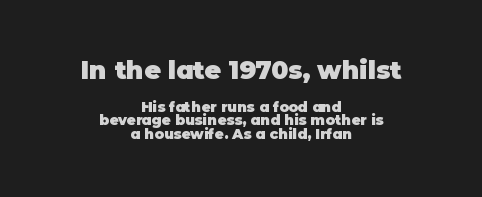
Q: Is the text bold? A: Yes.
Q: Is the text italic (slanted)? A: No, it is upright.
Q: Is the text underlined? A: No.
Q: How is the paragraph aligned? A: Centered.
Q: Is the spacing between letters normal or unusually wide? A: Normal.
Q: Is the spacing between lines tight, normal or loose? A: Tight.
Q: Which block of text is set in a larger size, the first (top) or the second (bottom)? A: The first (top) one.
